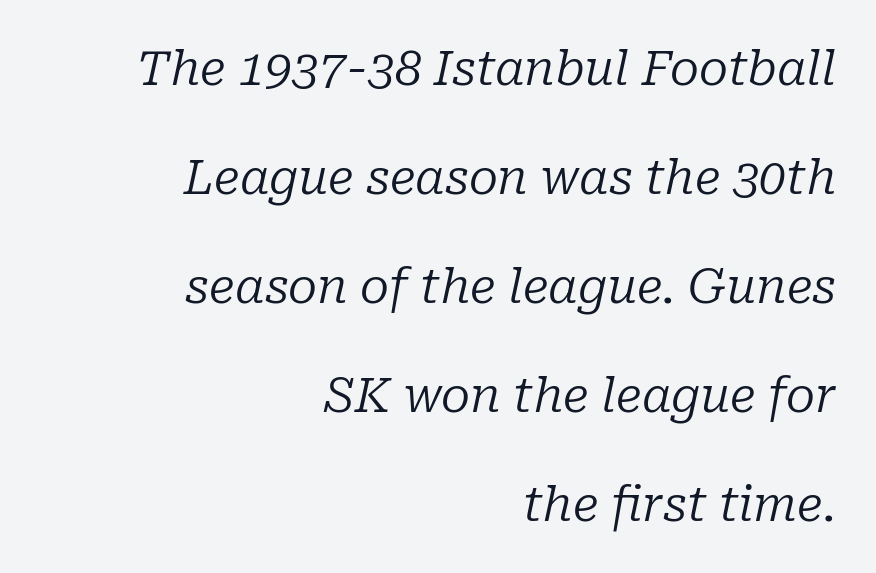
The passage shown is not bold in any degree. Vertical spacing — loose. Compared with typical body copy, the letter spacing here is the same. A bare baseline throughout the passage. Every character sits at an angle, as italics do.
